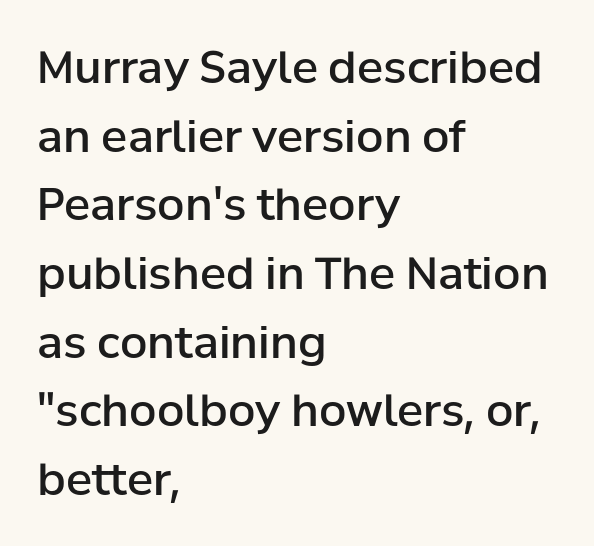
Q: Is the text bold? A: Semi-bold.
Q: Is the text italic (slanted)? A: No, it is upright.
Q: Is the typeface a serif or a sans-serif typeface? A: Sans-serif.
Q: Is the text underlined? A: No.
Q: How is the paragraph aligned? A: Left-aligned.
Q: Is the spacing between letters normal or unusually wide? A: Normal.
Q: Is the spacing between lines tight, normal or loose? A: Normal.
Q: Width (condensed, normal, or wide)? A: Normal.
Q: Stroke contrast? A: Low.
Q: x-height? A: Medium.
Q: Monospaced? A: No.
